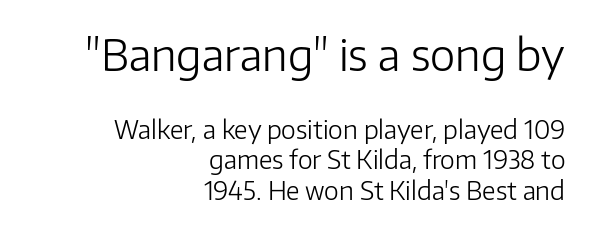
Q: Is the text bold? A: No.
Q: Is the text italic (slanted)? A: No, it is upright.
Q: Is the typeface a serif or a sans-serif typeface? A: Sans-serif.
Q: Is the text underlined? A: No.
Q: How is the paragraph aligned? A: Right-aligned.
Q: Is the spacing between letters normal or unusually wide? A: Normal.
Q: Which block of text is set in a larger size, the first (top) or the second (bottom)? A: The first (top) one.
Q: Width (condensed, normal, or wide)? A: Normal.
Q: Stroke contrast? A: Low.
Q: x-height? A: Medium.
Q: Monospaced? A: No.
